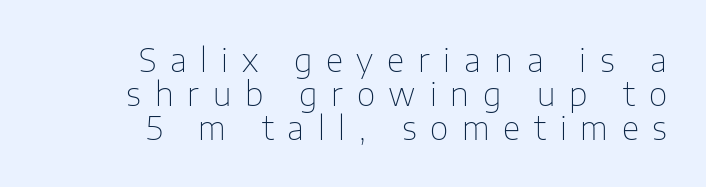
The image shows 32 px thin sans-serif type, upright; set right-aligned, tight line spacing (1.06x), unusually wide letter spacing (+0.43 em), not underlined; low stroke contrast and a medium x-height.
